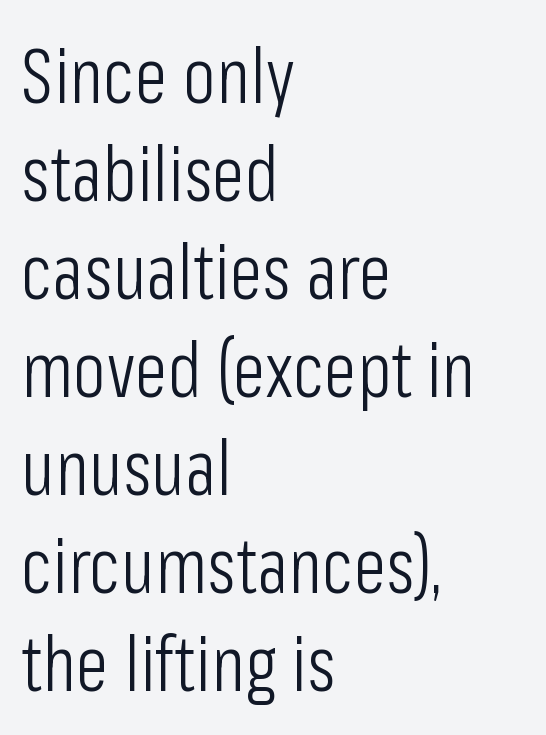
Decoration check: the copy has no underline. Inter-character spacing is left at the font's built-in metrics. Ink coverage per letter is moderate at most. Typeset ragged right — the left edge is the straight one. To sum up the face: it is a sans, with no serifs.
